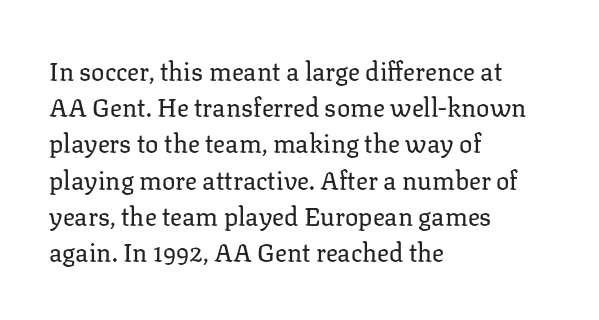
The cut favours lightness, reaching ordinary text weight at its darkest. Left-aligned paragraph, ragged on the right. There is no visible air inserted between adjacent glyphs. Has an underline been added? It has not. Upright lettering throughout. Leading matches the norm, producing a regular column.
